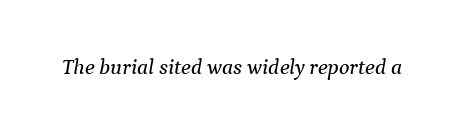
{"italic": "yes", "lean": "right", "slant_degrees": 9, "underline": "no", "letter_spacing": "normal", "letter_spacing_em": 0.0, "glyph_px": 22}
